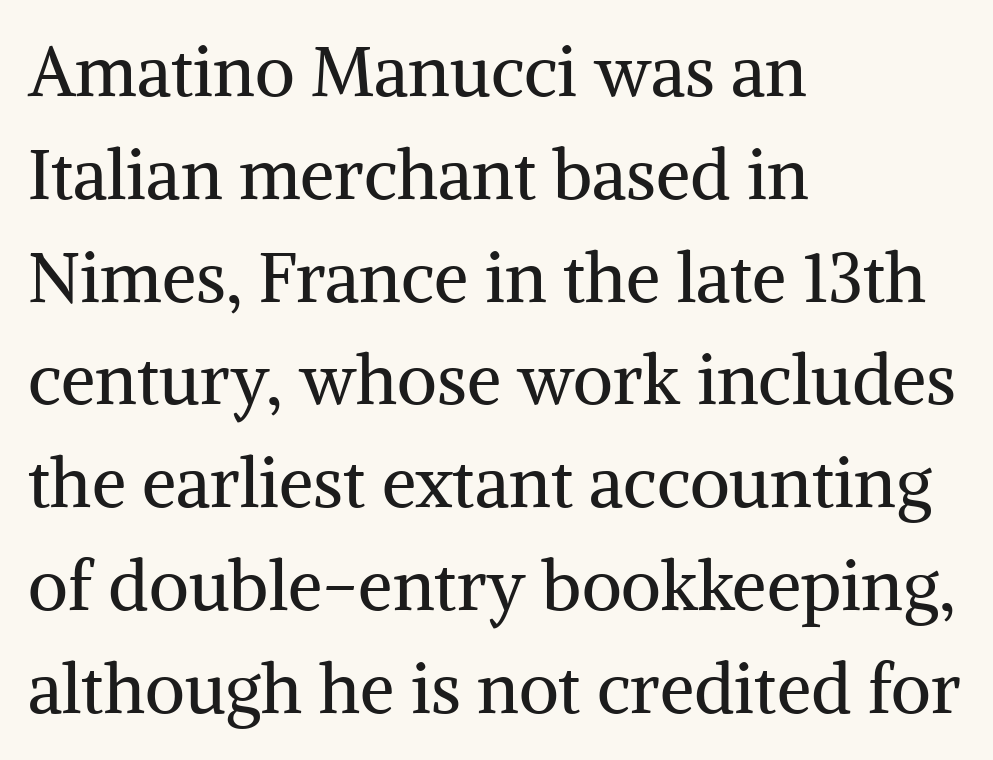
The image shows 69 px regular-weight serif type, upright; set left-aligned, normal line spacing (1.49x), normal letter spacing, not underlined; medium stroke contrast and a medium x-height.
